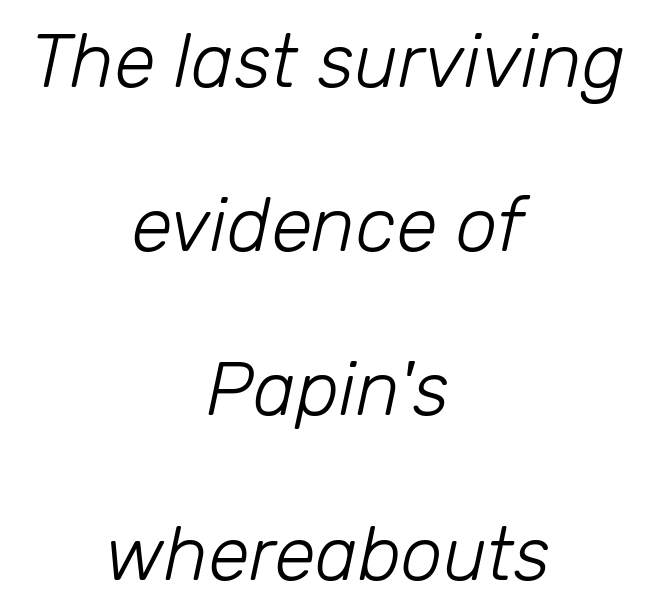
Q: Is the text bold? A: No.
Q: Is the text italic (slanted)? A: Yes, it leans right by about 12 degrees.
Q: Is the text underlined? A: No.
Q: How is the paragraph aligned? A: Centered.
Q: Is the spacing between letters normal or unusually wide? A: Normal.
Q: Is the spacing between lines tight, normal or loose? A: Loose.
Q: Width (condensed, normal, or wide)? A: Normal.
Q: Stroke contrast? A: Low.
Q: x-height? A: Medium.
Q: Monospaced? A: No.
